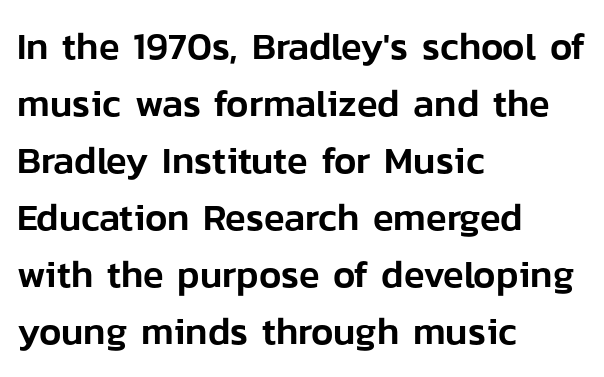
The image shows 38 px sans-serif type, upright; set left-aligned, normal line spacing (1.5x), normal letter spacing, not underlined; low stroke contrast and a medium x-height.
